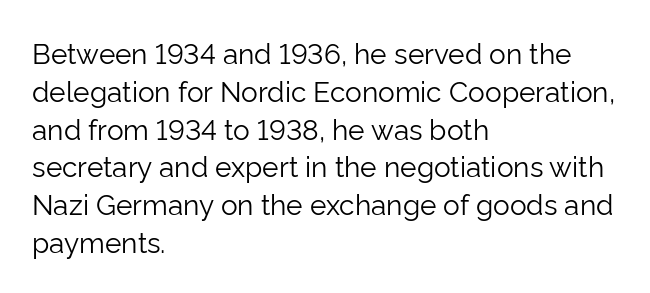
The passage shown is not bold in any degree. This sample is left-justified, so line endings fall wherever the words run out. Anything drawn beneath the words? Only blank space. The passage shown is typed in a proportional face where columns would drift. The tracking reads as untouched default to a designer's eye. Do the letters lean? They stand straight.
